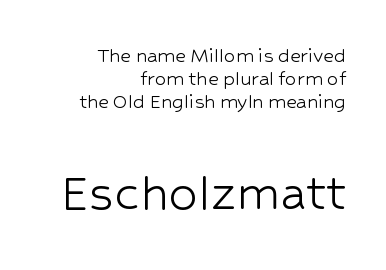
Q: Is the text bold? A: No.
Q: Is the text italic (slanted)? A: No, it is upright.
Q: Is the typeface a serif or a sans-serif typeface? A: Sans-serif.
Q: Is the text underlined? A: No.
Q: How is the paragraph aligned? A: Right-aligned.
Q: Is the spacing between letters normal or unusually wide? A: Normal.
Q: Is the spacing between lines tight, normal or loose? A: Tight.
Q: Which block of text is set in a larger size, the first (top) or the second (bottom)? A: The second (bottom) one.
Q: Width (condensed, normal, or wide)? A: Normal.
Q: Stroke contrast? A: Low.
Q: x-height? A: Medium.
Q: Monospaced? A: No.
